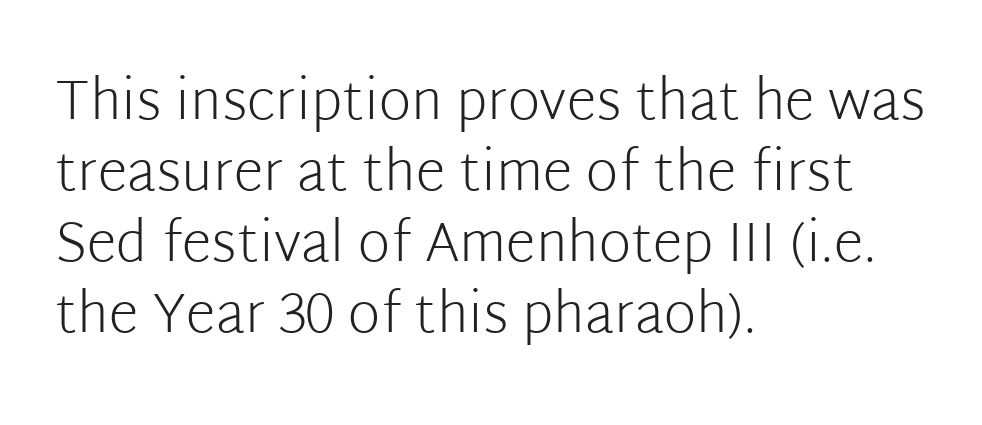
This is the regular roman posture of the typeface. The lines sit at an ordinary, default distance from one another. Quick note: underline off. The face used here is a sans, in the tradition of grotesques and geometrics. The passage shown is not bold in any degree. The passage shown is typed in a proportional face where columns would drift.
